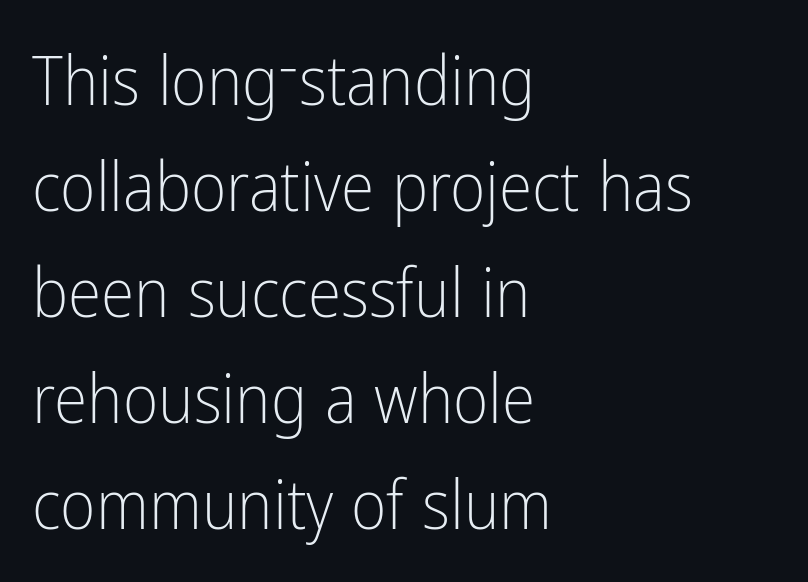
The image shows 68 px light, condensed sans-serif type, upright; set left-aligned, normal line spacing (1.56x), normal letter spacing, not underlined; low stroke contrast and a medium x-height.
